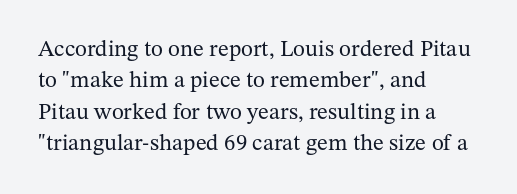
The image shows 23 px text type, upright; set left-aligned, normal line spacing (1.36x), normal letter spacing, not underlined.
